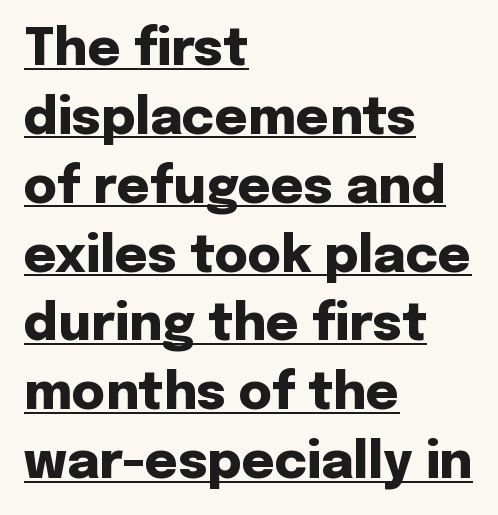
The image shows 51 px heavy sans-serif type, upright; set left-aligned, normal line spacing (1.35x), normal letter spacing, underlined; low stroke contrast and a medium x-height.
